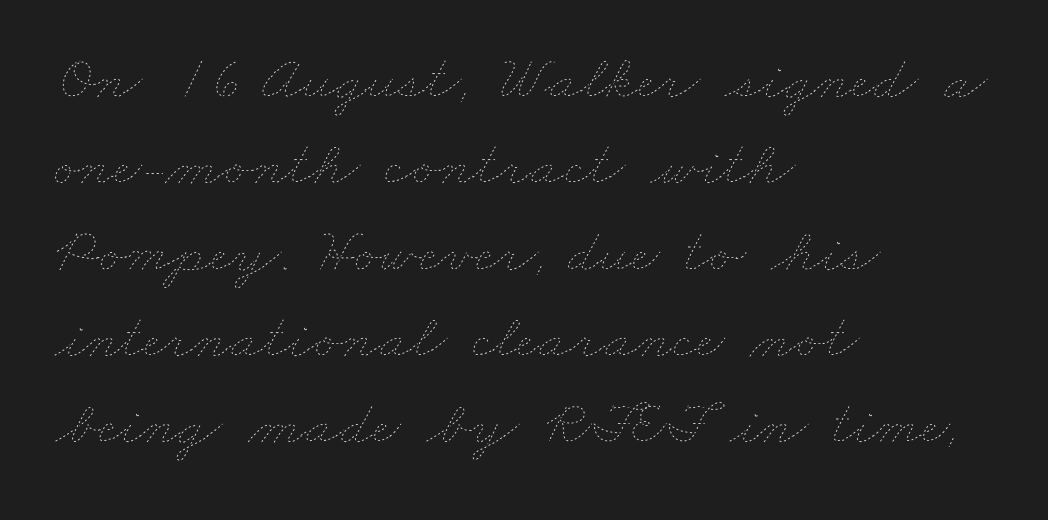
{"bold": "no", "weight": "thin", "width": "wide", "stroke_contrast": "low", "x_height": "small", "monospaced": "no", "underline": "no", "align": "left", "line_spacing": "normal", "line_spacing_ratio": 1.37, "letter_spacing": "normal", "letter_spacing_em": 0.0, "glyph_px": 63}
